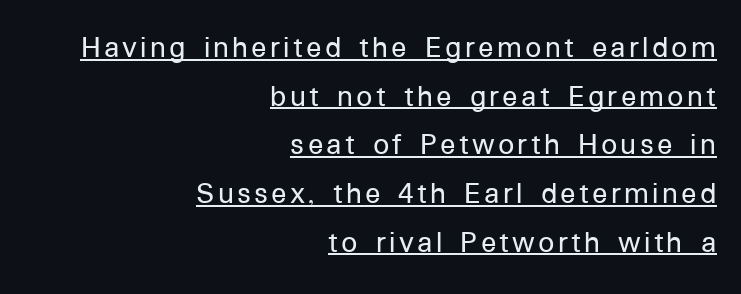
{"serif": "no", "italic": "no", "width": "normal", "stroke_contrast": "low", "x_height": "medium", "monospaced": "no", "underline": "yes", "align": "right", "line_spacing": "normal", "line_spacing_ratio": 1.52, "glyph_px": 32}
